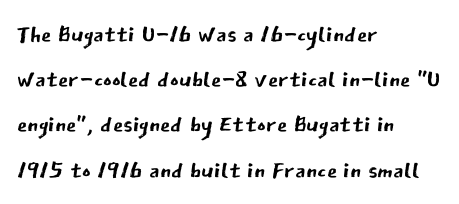
The image shows 33 px regular-weight sans-serif type, upright; set left-aligned, normal line spacing (1.37x), normal letter spacing, not underlined; low stroke contrast and a medium x-height.
